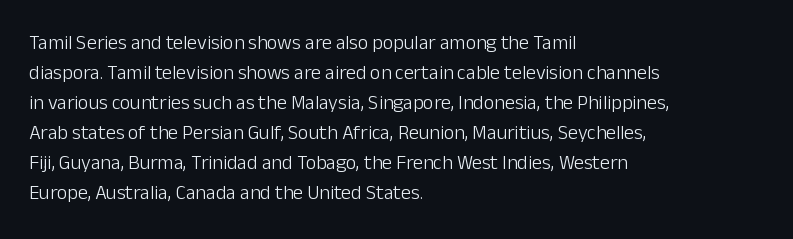
Q: Is the text bold? A: No.
Q: Is the text italic (slanted)? A: No, it is upright.
Q: Is the text underlined? A: No.
Q: How is the paragraph aligned? A: Left-aligned.
Q: Is the spacing between letters normal or unusually wide? A: Normal.
Q: Is the spacing between lines tight, normal or loose? A: Normal.
